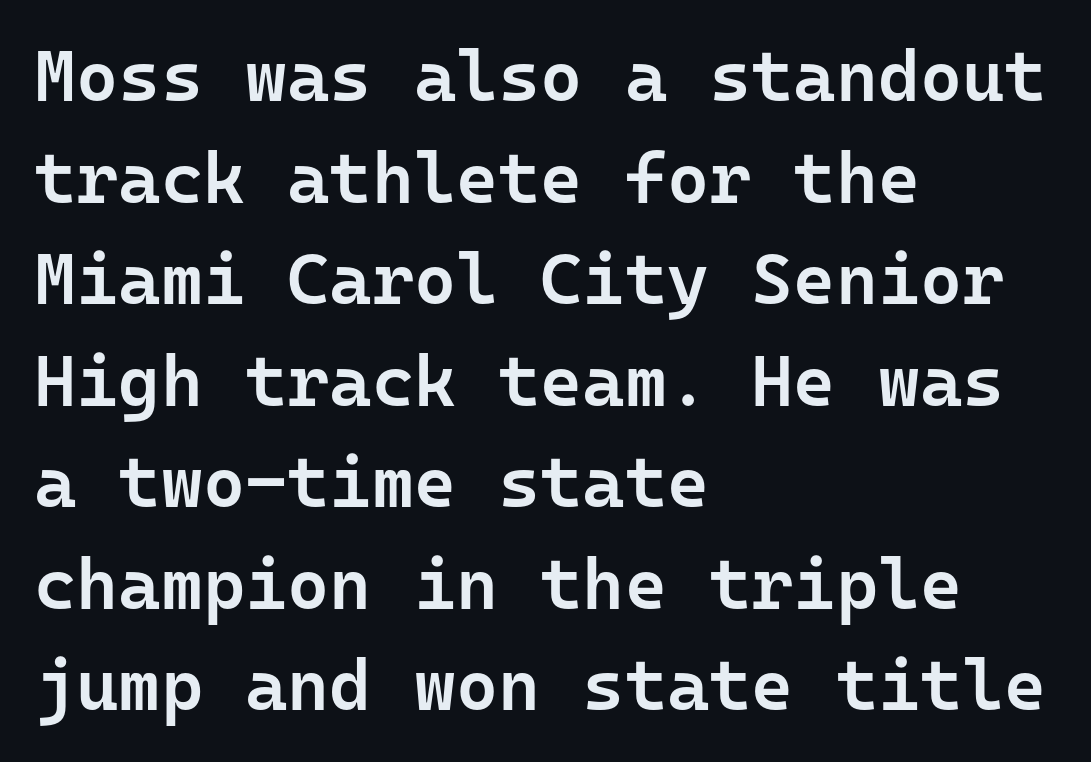
Q: Is the text bold? A: Semi-bold.
Q: Is the text italic (slanted)? A: No, it is upright.
Q: Is the typeface a serif or a sans-serif typeface? A: Sans-serif.
Q: Is the text underlined? A: No.
Q: How is the paragraph aligned? A: Left-aligned.
Q: Is the spacing between letters normal or unusually wide? A: Normal.
Q: Is the spacing between lines tight, normal or loose? A: Normal.
Q: Width (condensed, normal, or wide)? A: Normal.
Q: Stroke contrast? A: Low.
Q: x-height? A: Medium.
Q: Monospaced? A: Yes.
